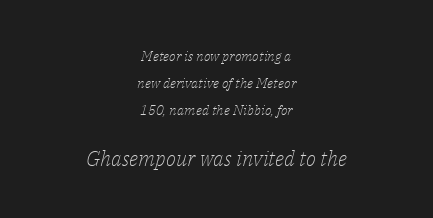
The image shows 21 px text type, italic (leaning right); set centered, loose line spacing (1.93x), normal letter spacing, not underlined; the second (bottom) block is 1.5x larger.
